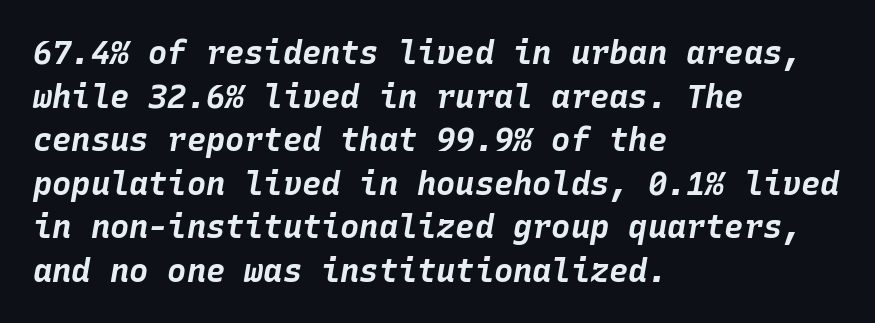
{"italic": "yes", "lean": "right", "slant_degrees": 10, "bold": "yes", "weight": "bold", "width": "normal", "stroke_contrast": "low", "x_height": "large", "monospaced": "yes", "underline": "no", "align": "left", "line_spacing": "normal", "line_spacing_ratio": 1.36, "letter_spacing": "normal", "letter_spacing_em": 0.0, "glyph_px": 32}
